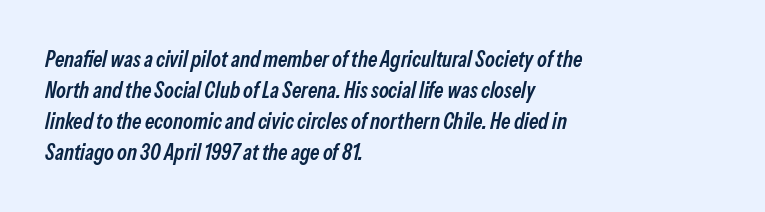
When letters slant like this, we call the style italic. Nobody drew a line under any word here. Each glyph is drawn with semibold strokes, heavier than normal yet not fully bold. Rows of type keep a routine distance in the vertical direction. Is the letter spacing exaggerated? No — it looks like the ordinary default. The paragraph shown leans on its left margin.
